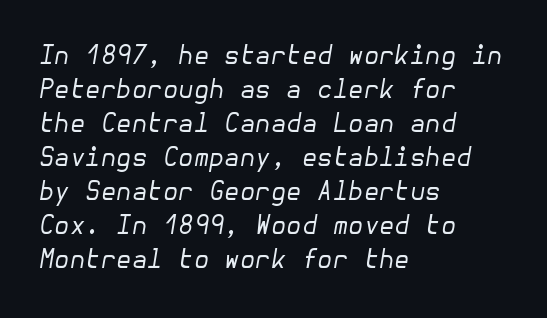
The image shows 25 px text type, italic (leaning right); set left-aligned, normal line spacing (1.36x), normal letter spacing, not underlined.
